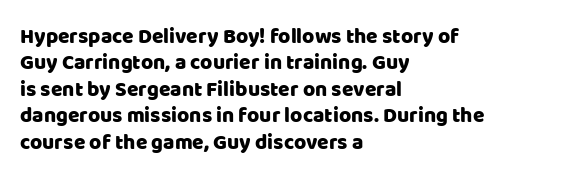
Q: Is the text italic (slanted)? A: No, it is upright.
Q: Is the text underlined? A: No.
Q: How is the paragraph aligned? A: Left-aligned.
Q: Is the spacing between letters normal or unusually wide? A: Normal.
Q: Is the spacing between lines tight, normal or loose? A: Normal.
